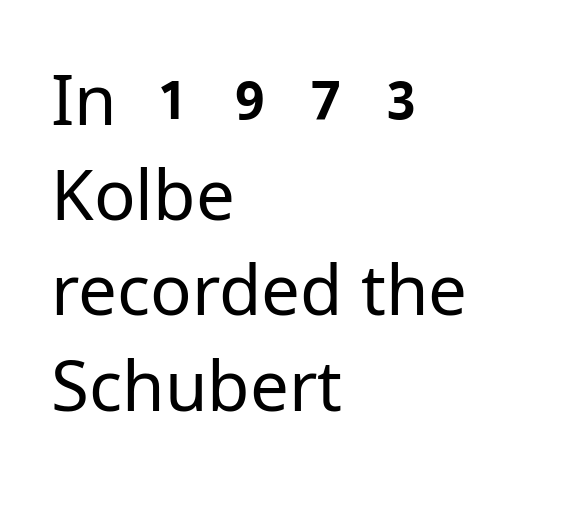
Q: Is the text bold? A: No.
Q: Is the text italic (slanted)? A: No, it is upright.
Q: Is the typeface a serif or a sans-serif typeface? A: Sans-serif.
Q: Is the text underlined? A: No.
Q: How is the paragraph aligned? A: Left-aligned.
Q: Is the spacing between letters normal or unusually wide? A: Normal.
Q: Is the spacing between lines tight, normal or loose? A: Normal.
Q: Width (condensed, normal, or wide)? A: Normal.
Q: Stroke contrast? A: Low.
Q: x-height? A: Medium.
Q: Monospaced? A: No.
